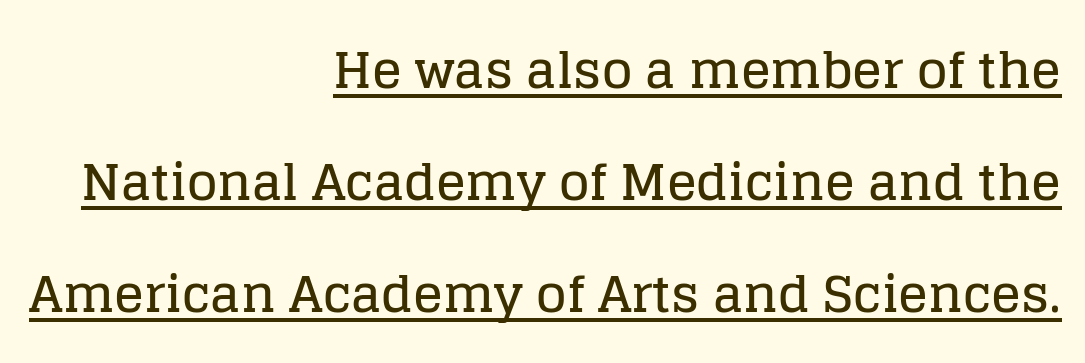
{"serif": "yes", "italic": "no", "width": "normal", "stroke_contrast": "low", "x_height": "large", "monospaced": "no", "underline": "yes", "align": "right", "line_spacing": "loose", "line_spacing_ratio": 2.24, "letter_spacing": "normal", "letter_spacing_em": 0.0, "glyph_px": 50}
